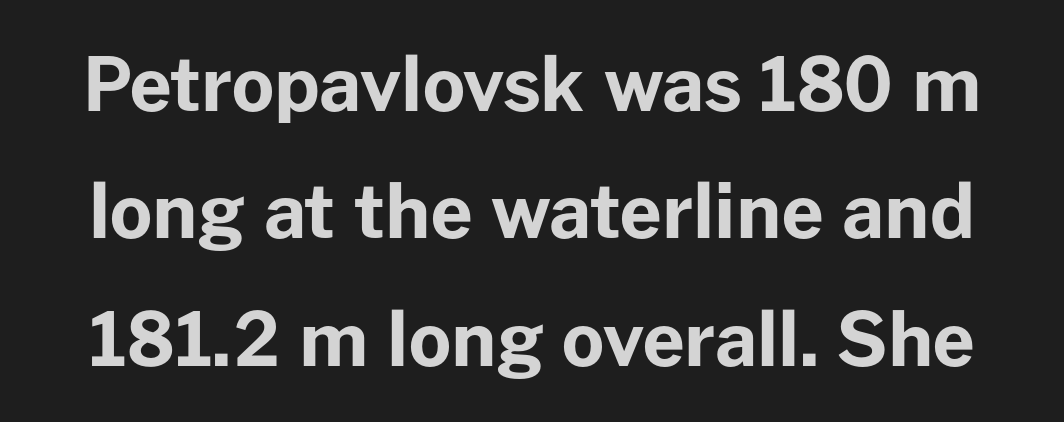
Q: Is the text bold? A: Yes.
Q: Is the text italic (slanted)? A: No, it is upright.
Q: Is the typeface a serif or a sans-serif typeface? A: Sans-serif.
Q: Is the text underlined? A: No.
Q: Is the spacing between letters normal or unusually wide? A: Normal.
Q: Width (condensed, normal, or wide)? A: Normal.
Q: Stroke contrast? A: Low.
Q: x-height? A: Medium.
Q: Monospaced? A: No.
